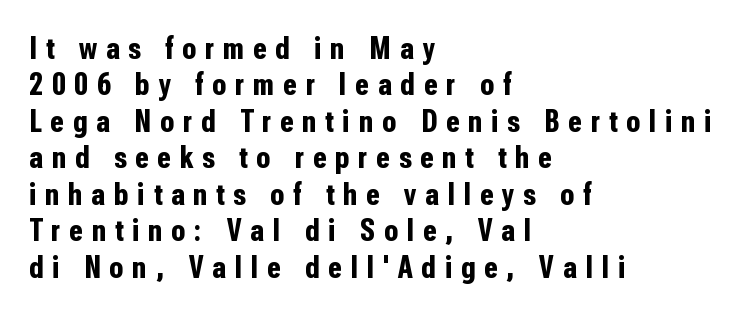
One-word summary of the alignment: left. Its strokes are broad and dark, the hallmark of bold type. A typesetter would call this leading minimal, almost set solid. Every stem runs plumb, perpendicular to the baseline.
